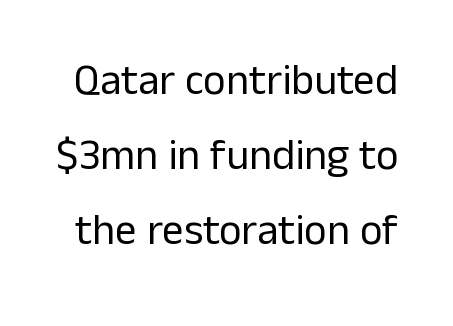
Every stem runs plumb, perpendicular to the baseline. In terms of letterspacing, this is plain default setting. Grotesque or geometric, the face here clearly has no serifs. Quick note: underline off. The passage shown is typed in a proportional face where columns would drift. The typesetting does not lean heavy: it is not bold.
